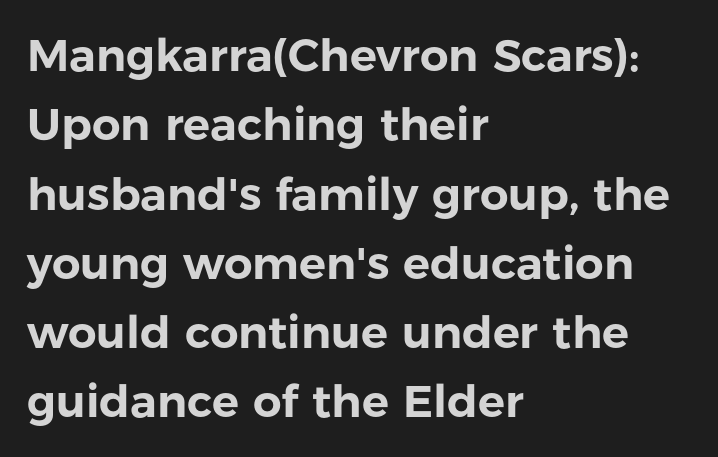
Compared with typical body copy, the letter spacing here is the same. A student would call this left alignment; a typographer would say flush left, rag right. The typeface chosen for these lines omits serifs. In terms of posture, this sample is upright.
